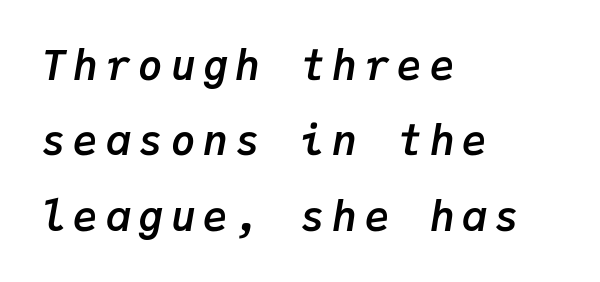
The image shows 41 px semibold type, italic (leaning right), monospaced; set left-aligned, line spacing 1.84x, not underlined; low stroke contrast and a medium x-height.
